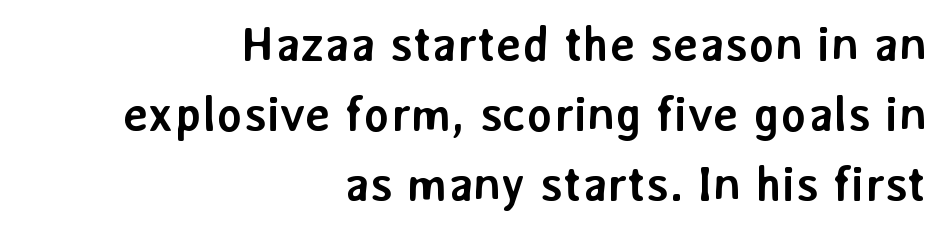
Pretty heavy lettering here — definitely bold. Does the copy run flush right? Yes — the right margin is perfectly even. The line-height multiplier appears to be the usual default. This rendering employs a face without finishing strokes, i.e., a sans-serif. Has an underline been added? It has not.
